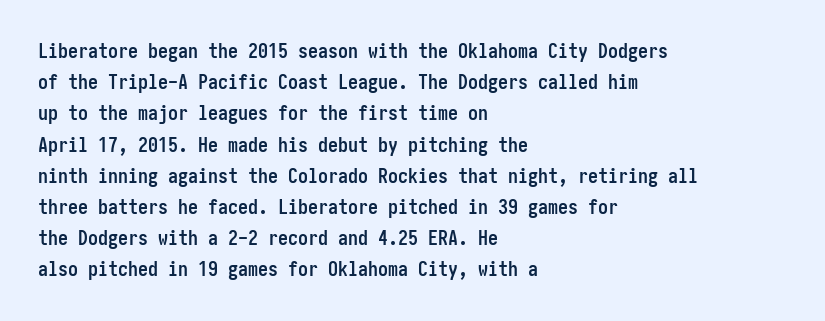
Beneath every word, the page is bare. The letterforms sit shoulder to shoulder at normal distance. The typesetter chose a ragged-right arrangement here. What weight is shown? A full bold with thick strokes.
